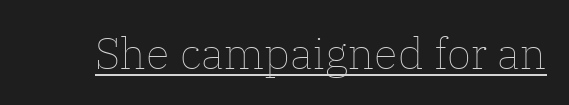
{"italic": "no", "bold": "no", "weight": "thin", "width": "normal", "stroke_contrast": "low", "x_height": "medium", "monospaced": "no", "underline": "yes", "letter_spacing": "normal", "letter_spacing_em": 0.0, "glyph_px": 44}
